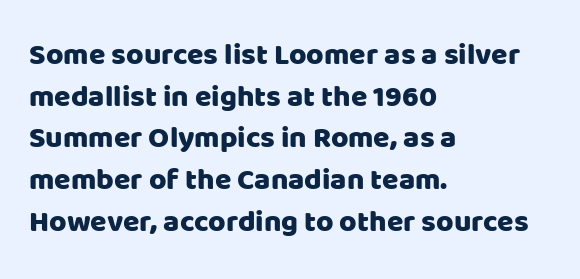
The image shows 30 px sans-serif type, upright; set left-aligned, normal line spacing (1.39x), normal letter spacing, not underlined; low stroke contrast and a large x-height.
